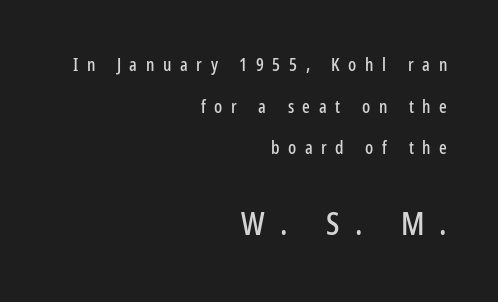
The image shows 32 px condensed sans-serif type, upright; set right-aligned, loose line spacing (2.31x), unusually wide letter spacing (+0.48 em), not underlined; the second (bottom) block is 1.78x larger; low stroke contrast and a medium x-height.
